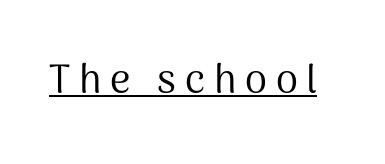
Q: Is the text bold? A: No.
Q: Is the text italic (slanted)? A: No, it is upright.
Q: Is the typeface a serif or a sans-serif typeface? A: Sans-serif.
Q: Is the text underlined? A: Yes.
Q: Is the spacing between letters normal or unusually wide? A: Unusually wide.
Q: Width (condensed, normal, or wide)? A: Normal.
Q: Stroke contrast? A: Medium.
Q: x-height? A: Medium.
Q: Monospaced? A: No.
